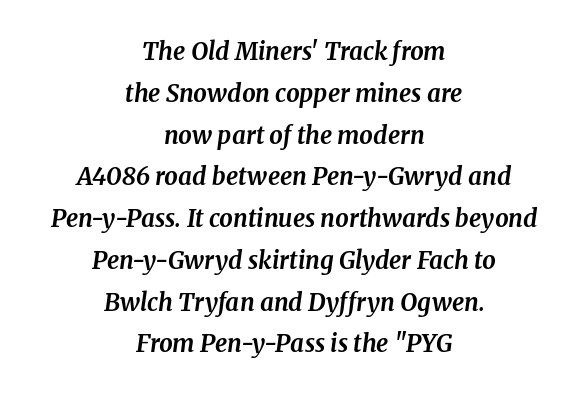
The image shows 24 px bold type, italic (leaning right); set centered, line spacing 1.74x, normal letter spacing, not underlined.
